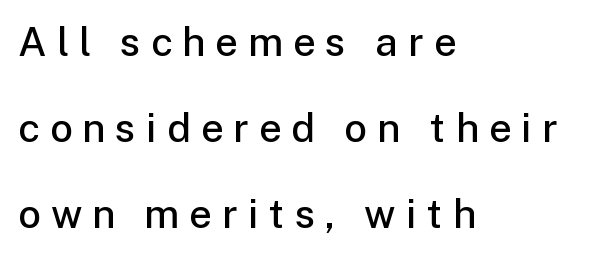
{"serif": "no", "italic": "no", "bold": "semi", "weight": "semibold", "width": "normal", "stroke_contrast": "low", "x_height": "medium", "monospaced": "no", "underline": "no", "align": "left", "line_spacing": "loose", "line_spacing_ratio": 2.15, "letter_spacing": "wide", "letter_spacing_em": 0.25, "glyph_px": 40}
